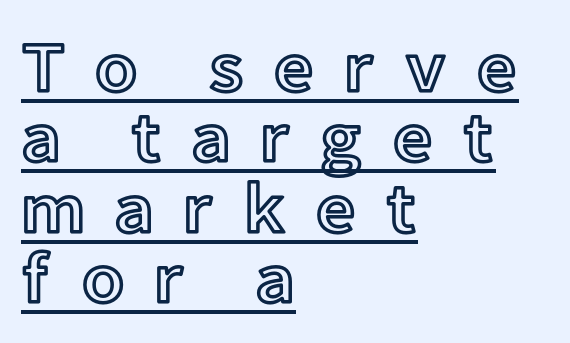
The image shows 71 px text type, upright; set left-aligned, tight line spacing (0.99x), unusually wide letter spacing (+0.4 em), underlined; a medium x-height.
